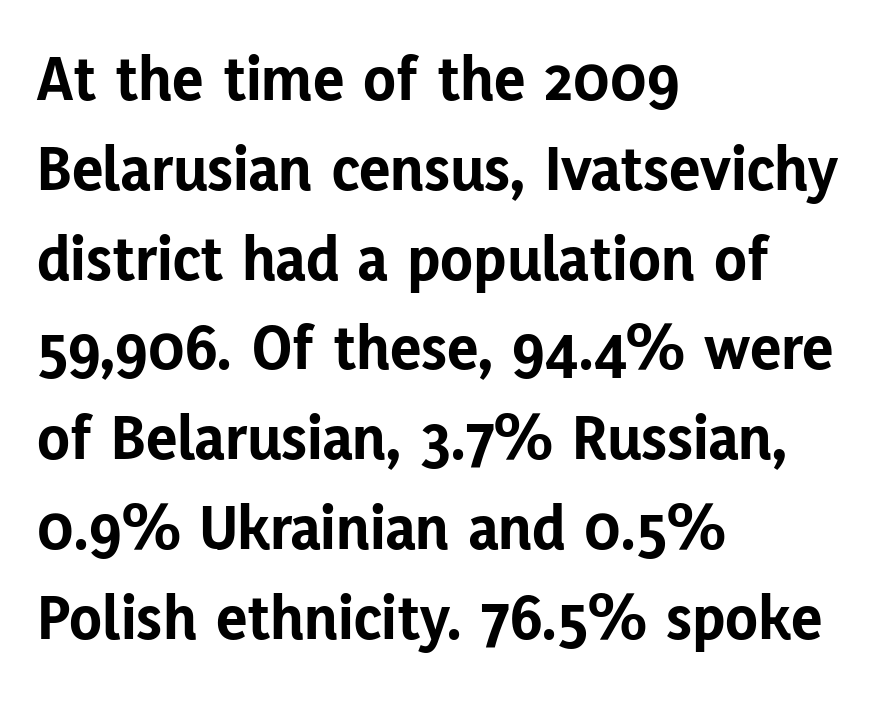
Q: Is the text bold? A: Yes.
Q: Is the text italic (slanted)? A: No, it is upright.
Q: Is the typeface a serif or a sans-serif typeface? A: Sans-serif.
Q: Is the text underlined? A: No.
Q: How is the paragraph aligned? A: Left-aligned.
Q: Is the spacing between letters normal or unusually wide? A: Normal.
Q: Is the spacing between lines tight, normal or loose? A: Normal.
Q: Width (condensed, normal, or wide)? A: Normal.
Q: Stroke contrast? A: Low.
Q: x-height? A: Medium.
Q: Monospaced? A: No.
